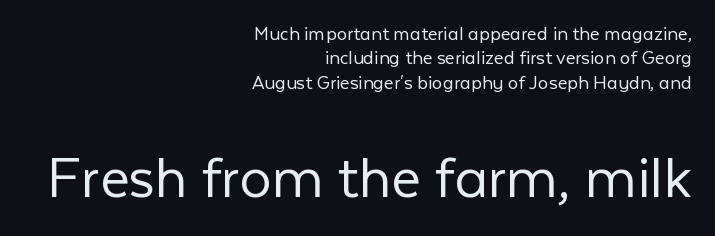
Type size steps up from the first block to the second. The letters stand straight up with perfectly vertical stems. Lines of text with bare space underneath. In CSS terms this would be text-align: right. No letter is thick-stroked: the sample isn't bold. The face used here is rendered with its standard letterfit.
